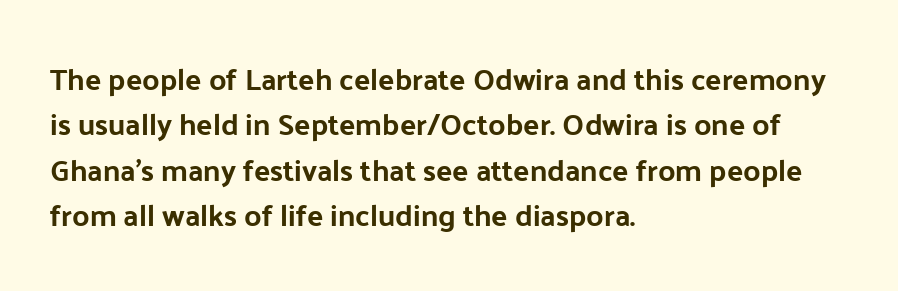
The image shows 30 px sans-serif type, upright; set left-aligned, normal line spacing (1.51x), normal letter spacing, not underlined; low stroke contrast and a medium x-height.
